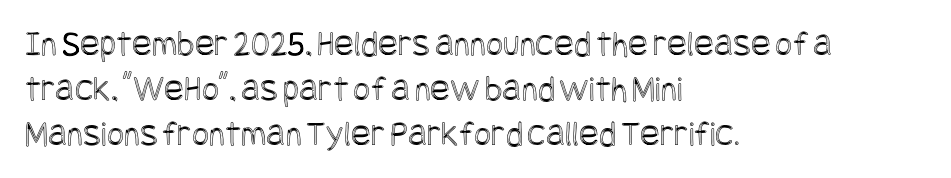
Designer's note — italics off, roman on. Inter-character spacing is left at the font's built-in metrics. Leftover space on each line is placed entirely after the last word. Honestly, there is no underline to notice here at all.
